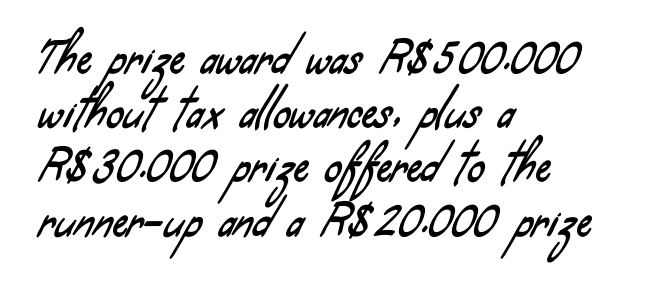
The passage shown stacks its lines at a standard gap. Nobody drew a line under any word here. The compositor pushed each line to the left boundary. In terms of letterspacing, this is plain default setting. Serifs: no, the terminals of the letterforms are clean.
